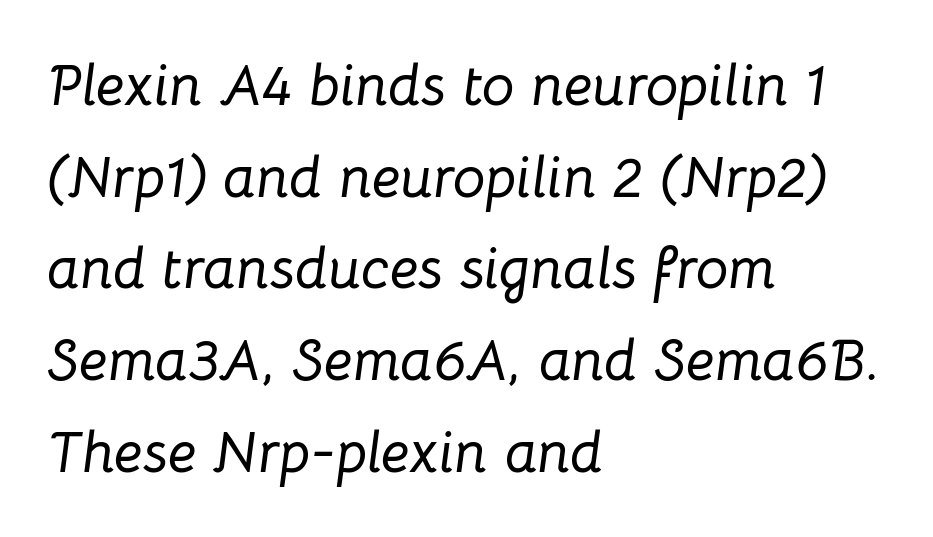
Each letter keeps its own natural width here, so spacing adapts to shape. The paragraph shown leans on its left margin. The rendering keeps characters at their native spacing. Vertical spacing — default.
